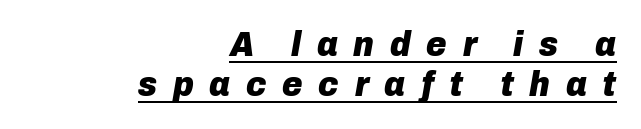
{"italic": "yes", "lean": "right", "slant_degrees": 10, "bold": "yes", "weight": "heavy", "width": "normal", "stroke_contrast": "low", "x_height": "medium", "monospaced": "no", "underline": "yes", "align": "right", "line_spacing": "tight", "line_spacing_ratio": 1.13, "letter_spacing": "wide", "letter_spacing_em": 0.45, "glyph_px": 35}
